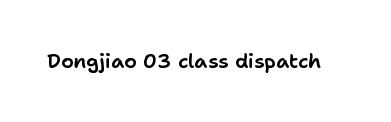
These lines keep a tight, regular rhythm from letter to letter. Unmarked baselines from the first word to the last. Italic: no, the glyphs are upright roman.
